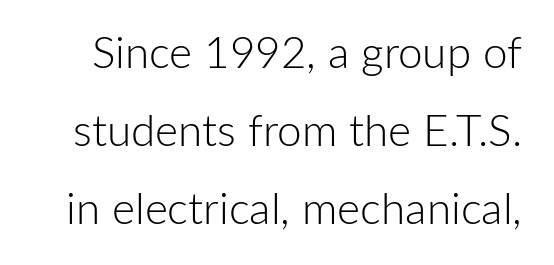
No extra ink here — the face is not bold. The strip under each line holds only bare page. Ascenders rise straight up at ninety degrees. The font family rendered here belongs to the sans-serif group. Looks like regular typesetting: each glyph gets only the width it needs. These lines keep a tight, regular rhythm from letter to letter.
